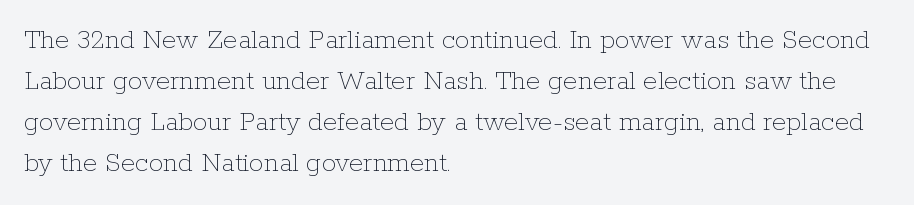
The face used here is proportionally spaced, like ordinary book or web type. One-word summary of the alignment: left. Bold? No — there's no thickening of the strokes. The lines sit at an ordinary, default distance from one another. Has an underline been added? It has not.
